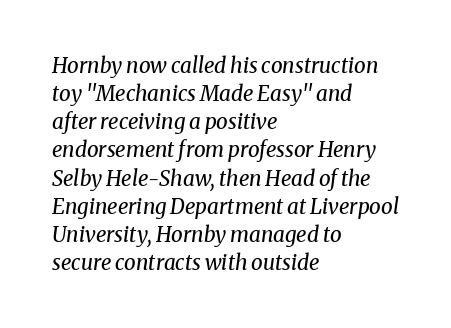
Q: Is the text bold? A: No.
Q: Is the text italic (slanted)? A: Yes, it leans right by about 8 degrees.
Q: Is the text underlined? A: No.
Q: How is the paragraph aligned? A: Left-aligned.
Q: Is the spacing between letters normal or unusually wide? A: Normal.
Q: Is the spacing between lines tight, normal or loose? A: Normal.
